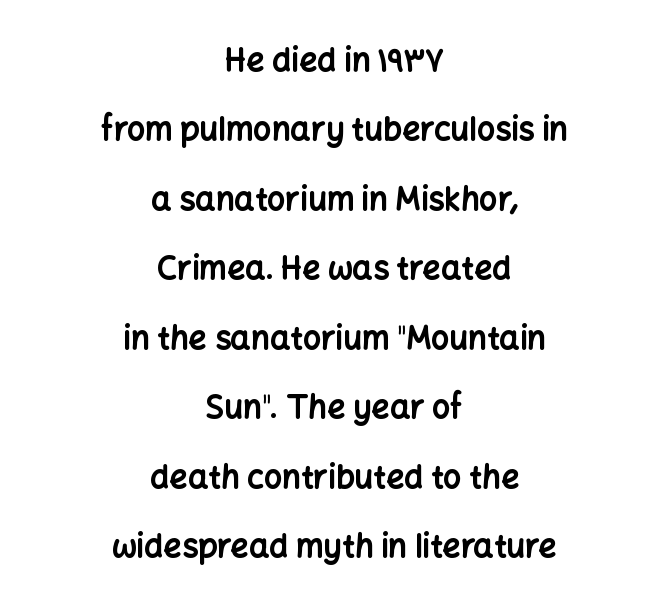
The letters carry no serifs — their stems end cleanly without finishing strokes. Summary of weight: heavy, a full bold. The lettering stays uniformly vertical, giving the passage a roman look. Notice the wide empty band between every row — that's loose leading.
